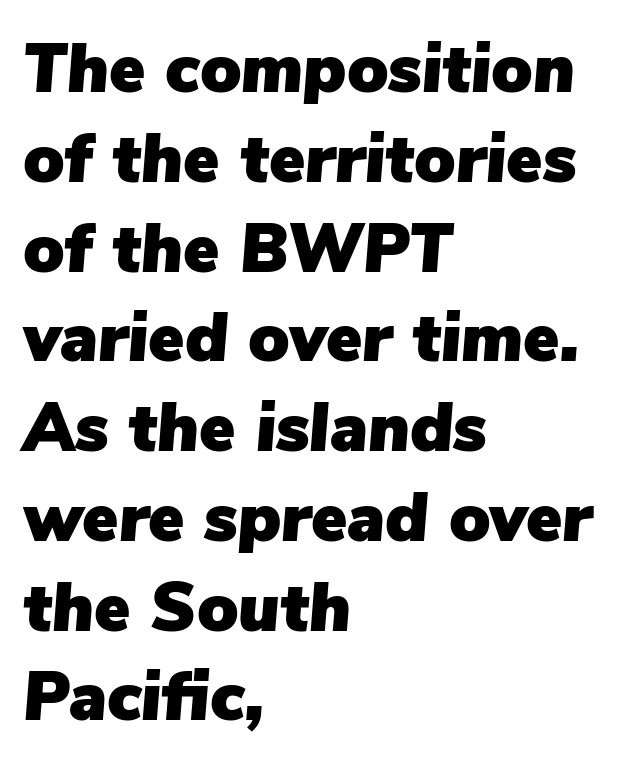
Q: Is the text italic (slanted)? A: Yes, it leans right by about 5 degrees.
Q: Is the text underlined? A: No.
Q: How is the paragraph aligned? A: Left-aligned.
Q: Is the spacing between letters normal or unusually wide? A: Normal.
Q: Is the spacing between lines tight, normal or loose? A: Normal.
Q: Width (condensed, normal, or wide)? A: Normal.
Q: Stroke contrast? A: Low.
Q: x-height? A: Medium.
Q: Monospaced? A: No.
